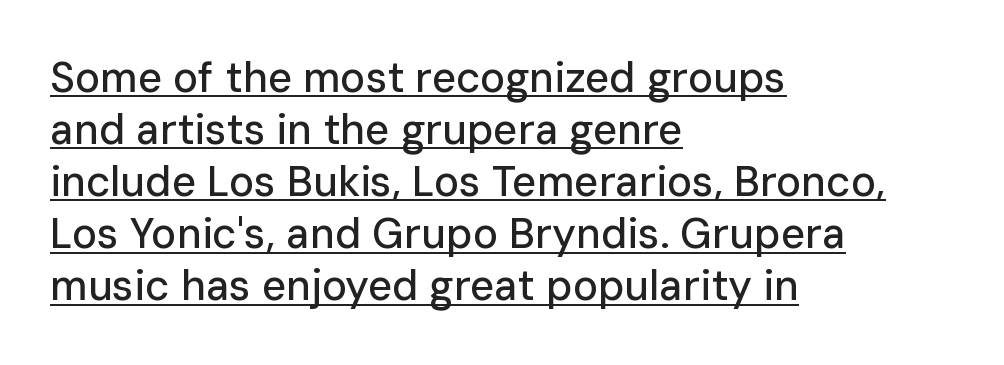
Q: Is the text italic (slanted)? A: No, it is upright.
Q: Is the typeface a serif or a sans-serif typeface? A: Sans-serif.
Q: Is the text underlined? A: Yes.
Q: How is the paragraph aligned? A: Left-aligned.
Q: Is the spacing between letters normal or unusually wide? A: Normal.
Q: Width (condensed, normal, or wide)? A: Normal.
Q: Stroke contrast? A: Low.
Q: x-height? A: Medium.
Q: Monospaced? A: No.
